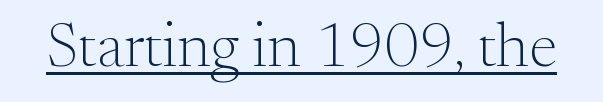
Q: Is the text bold? A: No.
Q: Is the text italic (slanted)? A: No, it is upright.
Q: Is the typeface a serif or a sans-serif typeface? A: Serif.
Q: Is the text underlined? A: Yes.
Q: Is the spacing between letters normal or unusually wide? A: Normal.
Q: Width (condensed, normal, or wide)? A: Normal.
Q: Stroke contrast? A: Medium.
Q: x-height? A: Small.
Q: Monospaced? A: No.
